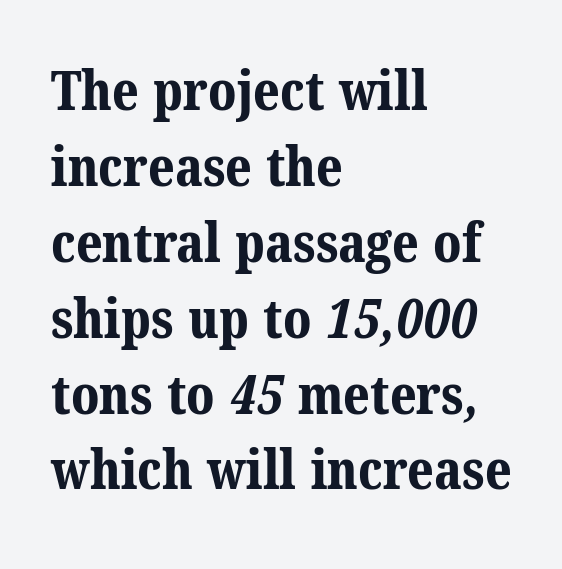
Q: Is the text bold? A: Yes.
Q: Is the typeface a serif or a sans-serif typeface? A: Serif.
Q: Is the text underlined? A: No.
Q: How is the paragraph aligned? A: Left-aligned.
Q: Is the spacing between letters normal or unusually wide? A: Normal.
Q: Is the spacing between lines tight, normal or loose? A: Normal.
Q: Width (condensed, normal, or wide)? A: Normal.
Q: Stroke contrast? A: Medium.
Q: x-height? A: Medium.
Q: Monospaced? A: No.
